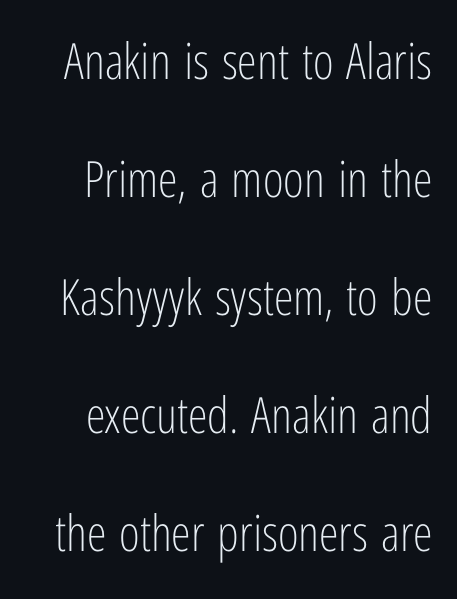
Proportional: the letters do not fall into vertical columns. The axis of the letterforms is exactly vertical. The zone under the glyphs is completely vacant. This rendering employs a face without finishing strokes, i.e., a sans-serif.
